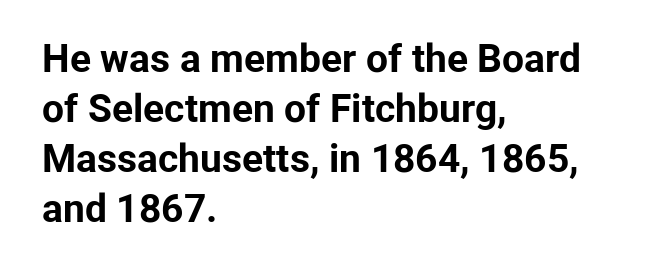
Typesetter's note: full bold, strokes at maximum text heaviness. Characters follow at the spacing the type designer built in. No feet cap the strokes, marking this as sans-serif type. Is this a fixed-width face? No — the glyphs have proportional, varying widths. The axis of the letterforms is exactly vertical.
